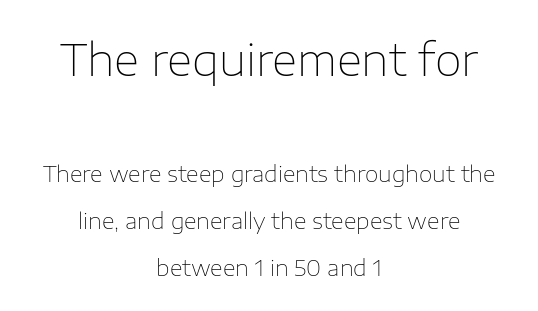
The line-height multiplier appears high, well above default. The passage shown begins with its larger block and ends with its smaller one. A bare baseline throughout the passage. This sample uses plain, unmodified letter spacing. No italicization has been applied; the sample stays upright. Stem width sits at or under what a default text font uses.
